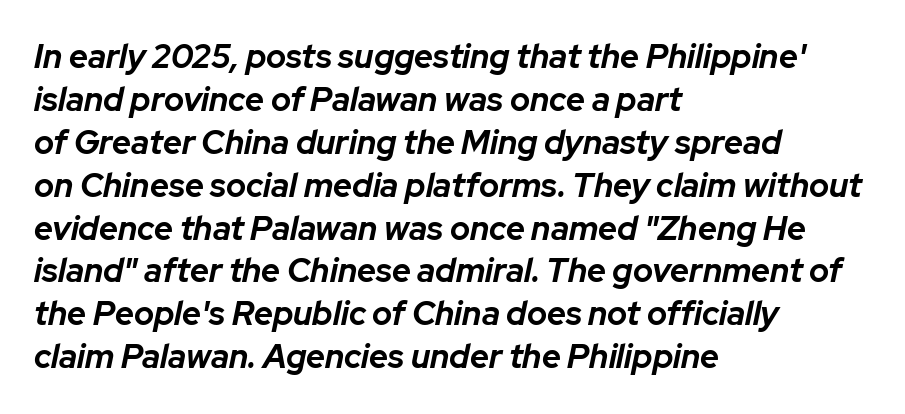
Q: Is the text bold? A: Yes.
Q: Is the text italic (slanted)? A: Yes, it leans right by about 12 degrees.
Q: Is the text underlined? A: No.
Q: How is the paragraph aligned? A: Left-aligned.
Q: Is the spacing between letters normal or unusually wide? A: Normal.
Q: Is the spacing between lines tight, normal or loose? A: Normal.
Q: Width (condensed, normal, or wide)? A: Normal.
Q: Stroke contrast? A: Low.
Q: x-height? A: Medium.
Q: Monospaced? A: No.
